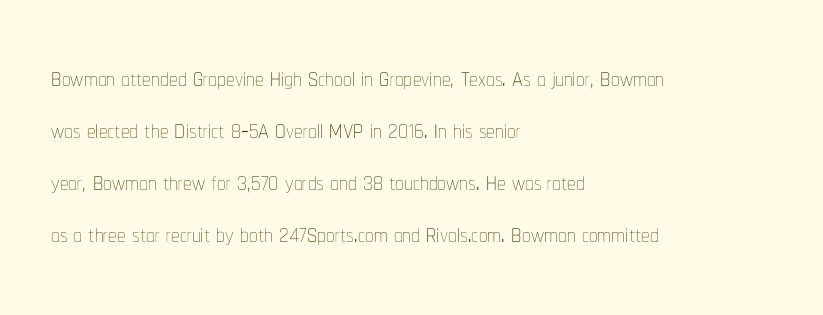
Weight class: somewhere from thin through regular. The lines sit at an ordinary, default distance from one another. The passage shown is typed in a proportional face where columns would drift. Plain, unruled lines of type.
